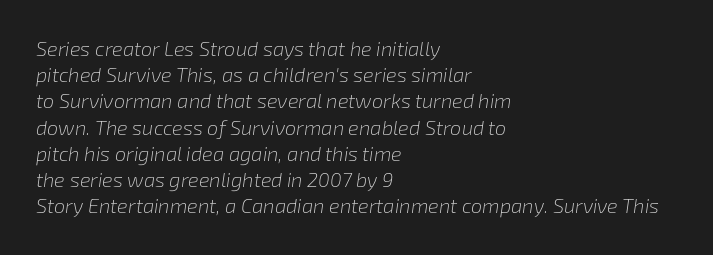
{"italic": "yes", "lean": "right", "slant_degrees": 8, "bold": "no", "underline": "no", "align": "left", "line_spacing": "normal", "line_spacing_ratio": 1.31, "letter_spacing": "normal", "letter_spacing_em": 0.0, "glyph_px": 20}
